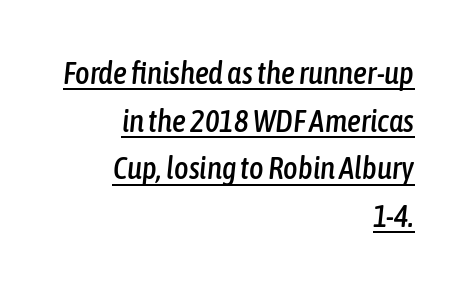
The image shows 31 px condensed type, italic (leaning right); set right-aligned, normal line spacing (1.54x), normal letter spacing, underlined; low stroke contrast and a medium x-height.
